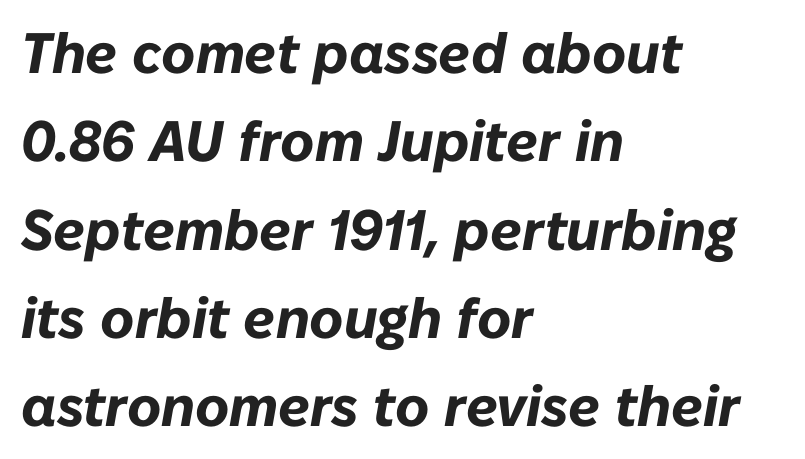
A typesetter would call this zero additional tracking. If you drew a line through each stem, it would be angled. Reading down the column, the eye jumps a familiar distance to each next line. A typesetter would call this proportional, since set widths differ per character. Beneath every word, the page is bare. Heft: maximum for text — a bold.
